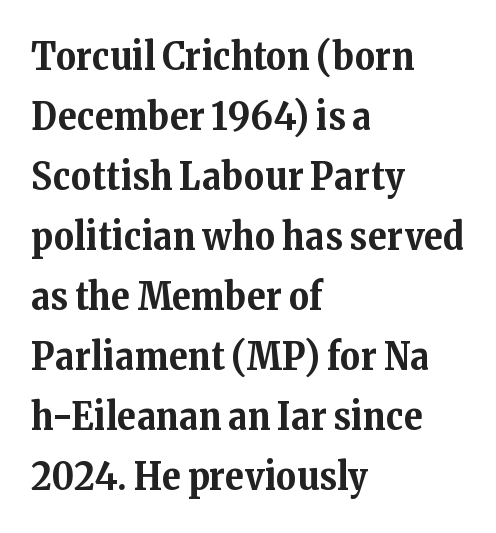
{"serif": "yes", "italic": "no", "bold": "yes", "weight": "bold", "width": "normal", "stroke_contrast": "medium", "x_height": "medium", "monospaced": "no", "underline": "no", "align": "left", "line_spacing": "normal", "line_spacing_ratio": 1.54, "letter_spacing": "normal", "letter_spacing_em": 0.0, "glyph_px": 39}
